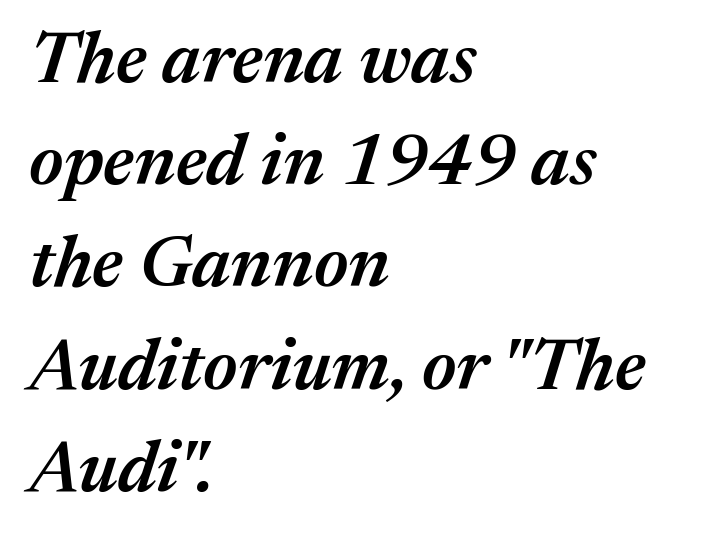
All the whitespace from short lines collects on the right. Honestly, the row spacing looks completely unremarkable. Is this a fixed-width face? No — the glyphs have proportional, varying widths. In terms of weight, the rendering is demibold, just under bold.
